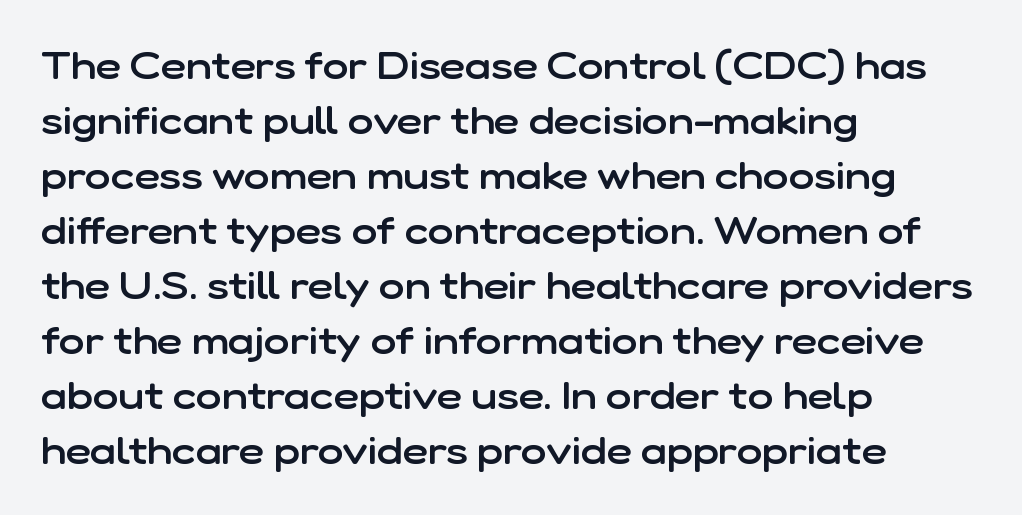
The image shows 39 px semibold sans-serif type, upright; set left-aligned, normal line spacing (1.41x), normal letter spacing, not underlined; low stroke contrast and a medium x-height.
